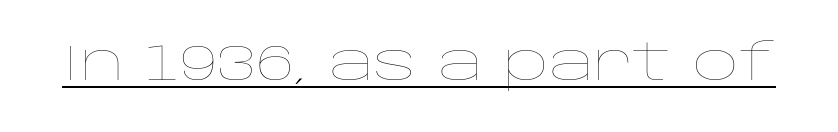
Q: Is the text bold? A: No.
Q: Is the text italic (slanted)? A: No, it is upright.
Q: Is the text underlined? A: Yes.
Q: Is the spacing between letters normal or unusually wide? A: Normal.
Q: Width (condensed, normal, or wide)? A: Wide.
Q: Stroke contrast? A: Low.
Q: x-height? A: Large.
Q: Monospaced? A: No.
